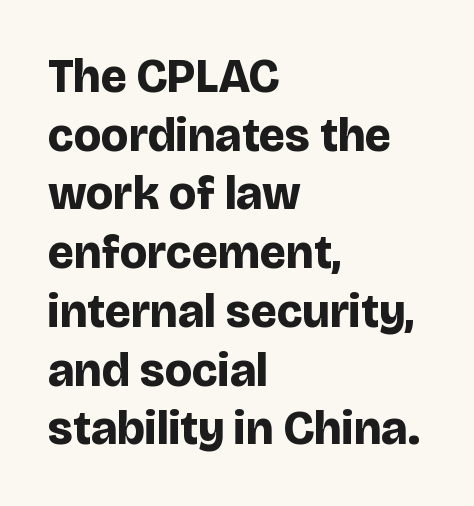
Observe the ordinary spacing: letters are neighbours, not strangers. How would I describe the line gaps? Plain and ordinary. Visually the block forms a straight wall on the left and a jagged coastline on the right. Summary of weight: heavy, a full bold.
